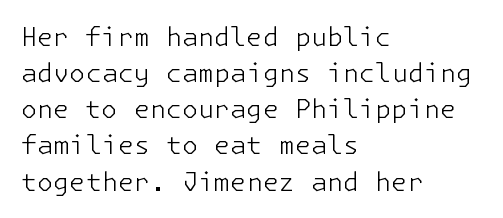
Q: Is the text bold? A: No.
Q: Is the text italic (slanted)? A: No, it is upright.
Q: Is the text underlined? A: No.
Q: How is the paragraph aligned? A: Left-aligned.
Q: Is the spacing between letters normal or unusually wide? A: Normal.
Q: Is the spacing between lines tight, normal or loose? A: Normal.
